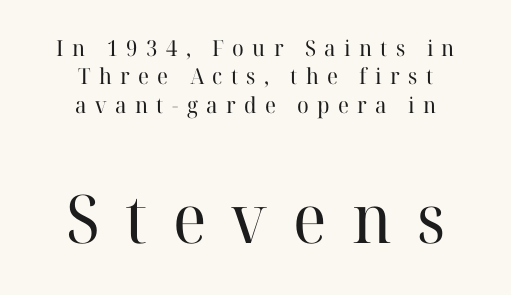
Do the characters align in a grid? No, the font is proportional. The words here are not underlined. You can tell from the footed stems that serif type was used. This sample uses expanded letter spacing, leaving extra air between glyphs.
